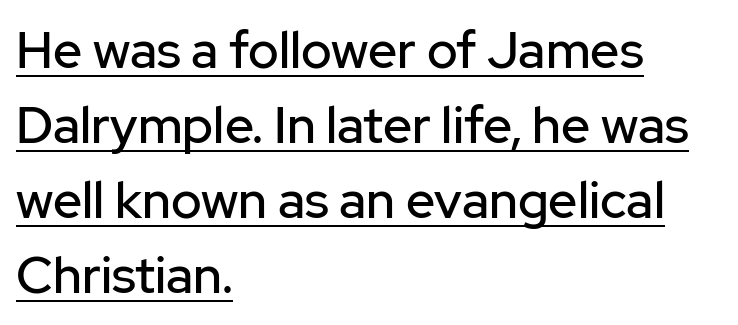
The image shows 51 px sans-serif type, upright; set left-aligned, normal line spacing (1.47x), normal letter spacing, underlined; low stroke contrast and a medium x-height.
